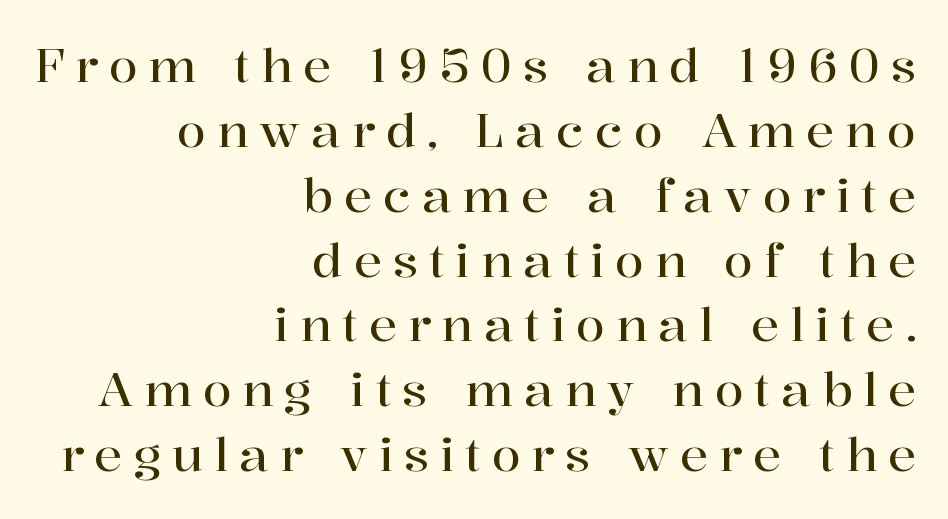
Font category for this specimen: serif. A student would call this right alignment; a typographer would say flush right, rag left. Bare-footed words on every line. Is this a fixed-width face? No — the glyphs have proportional, varying widths.
